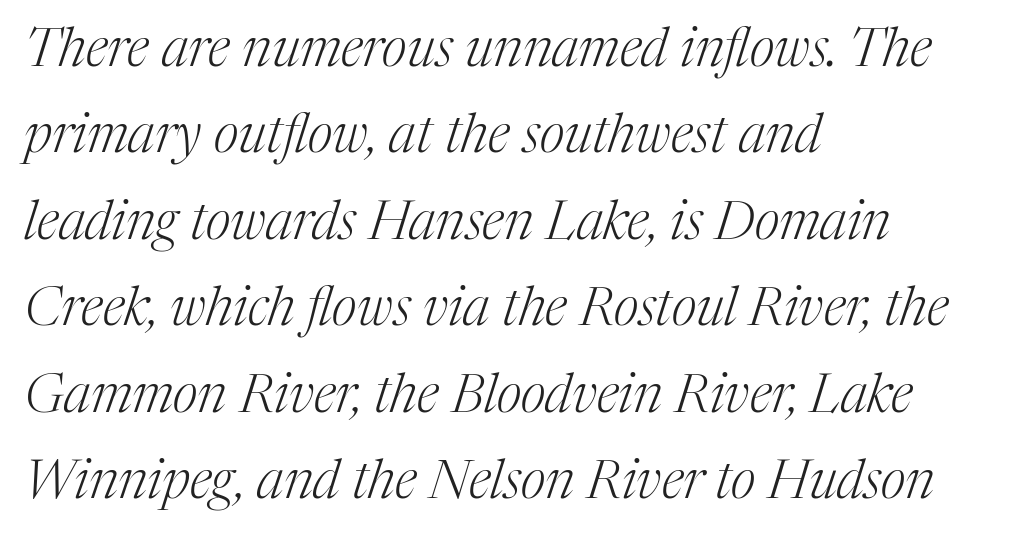
The image shows 54 px light serif type, italic (leaning right); set left-aligned, normal line spacing (1.6x), normal letter spacing, not underlined; medium stroke contrast and a medium x-height.
